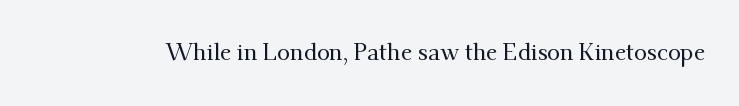
The image shows 23 px text type, upright; set normal letter spacing, not underlined.
